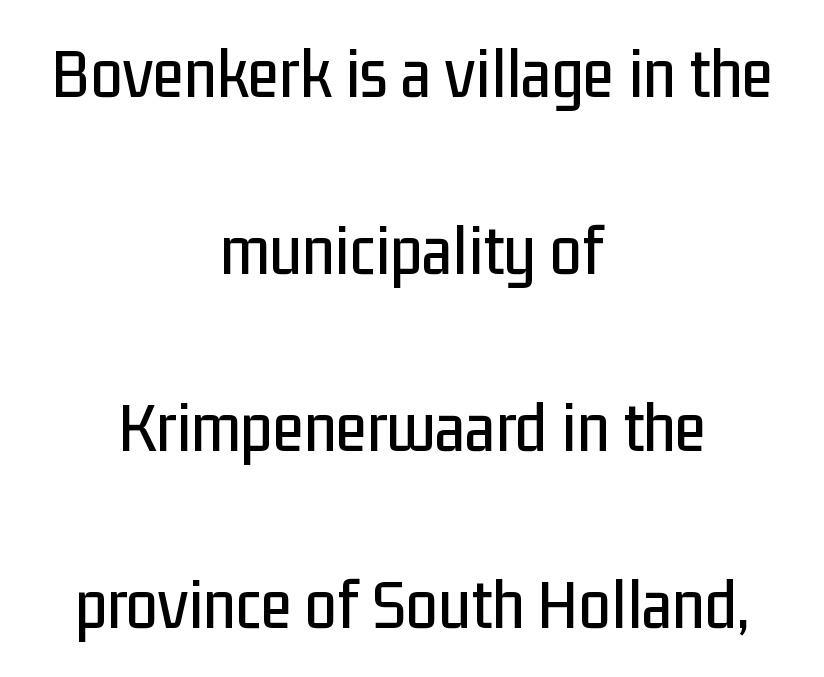
These lines stand farther apart than default settings would place them. The words here are not underlined. Short and long lines alike share a common midpoint. This sample uses a sans-serif face. The lettering stays uniformly vertical, giving the passage a roman look.
